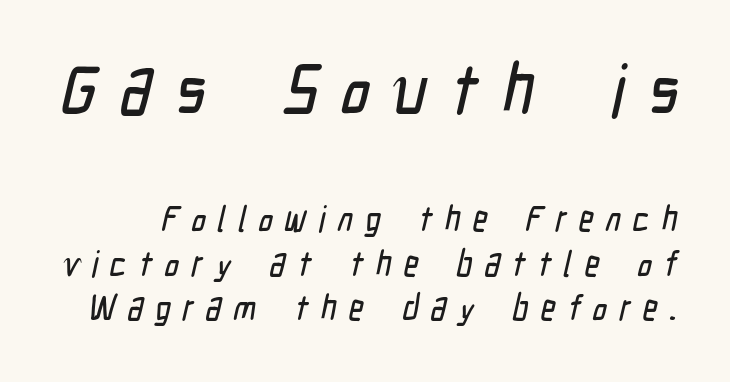
The image shows 72 px condensed sans-serif type; set line spacing 1.24x, unusually wide letter spacing (+0.33 em), not underlined; the first (top) block is 2.0x larger; low stroke contrast and a medium x-height.
